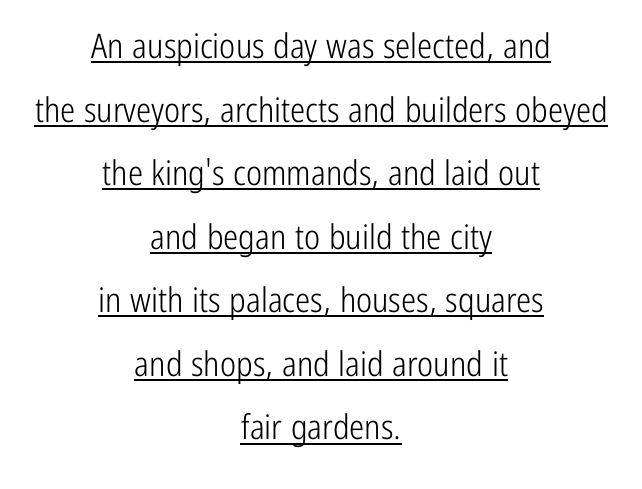
{"serif": "no", "italic": "no", "bold": "no", "weight": "light", "width": "condensed", "stroke_contrast": "low", "x_height": "medium", "monospaced": "no", "underline": "yes", "align": "center", "line_spacing_ratio": 1.87, "letter_spacing": "normal", "letter_spacing_em": 0.0, "glyph_px": 34}
